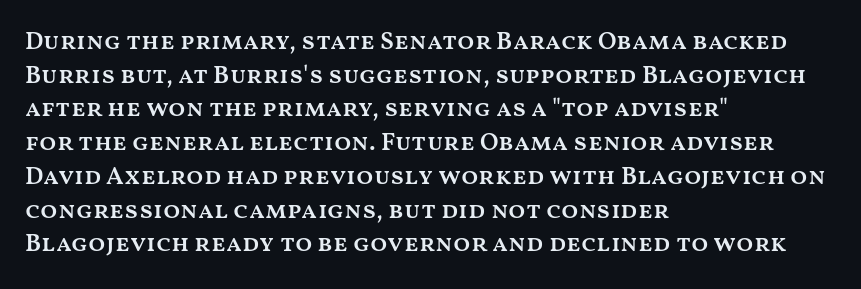
Is there any slant? The stems are plumb. Only glyphs here, with clear space below each row. A fair bit of extra ink — the face is semibold, not bold. Honestly, the row spacing looks completely unremarkable. These lines stack with their left ends in a neat column.
